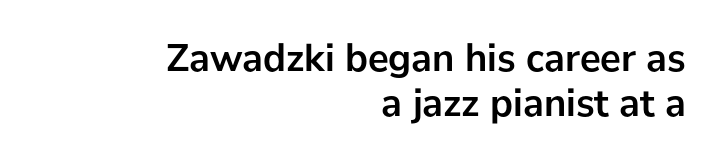
Compared with typical body copy, the letter spacing here is the same. The area under the type is left untouched. Every letter is thick-stroked: bold, no question. Reading down the block, your eye finds every line finishing at a fixed right position.
